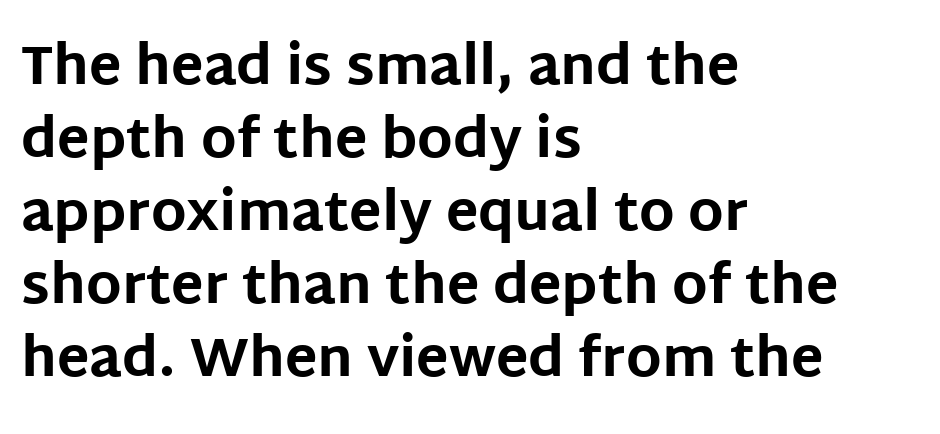
Q: Is the text bold? A: Yes.
Q: Is the text italic (slanted)? A: No, it is upright.
Q: Is the typeface a serif or a sans-serif typeface? A: Sans-serif.
Q: Is the text underlined? A: No.
Q: How is the paragraph aligned? A: Left-aligned.
Q: Is the spacing between letters normal or unusually wide? A: Normal.
Q: Is the spacing between lines tight, normal or loose? A: Normal.
Q: Width (condensed, normal, or wide)? A: Normal.
Q: Stroke contrast? A: Low.
Q: x-height? A: Large.
Q: Monospaced? A: No.
